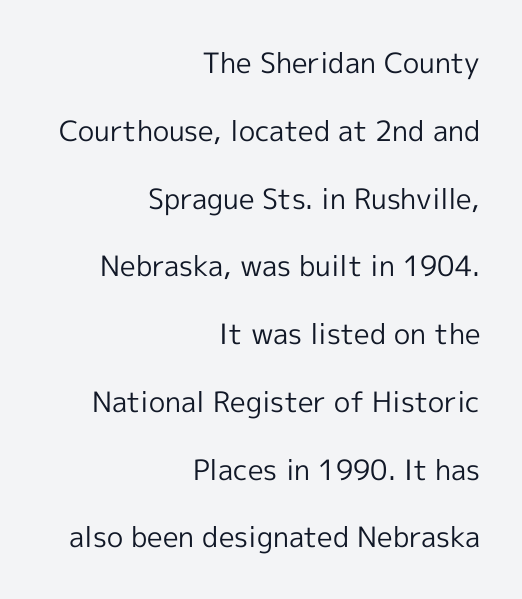
Letterform terminals end flat and unadorned throughout the passage. If you measured baseline to baseline, you'd find a long distance. Which margin do the lines hug? The right one — the left edge is uneven. The area under the type is left untouched.
